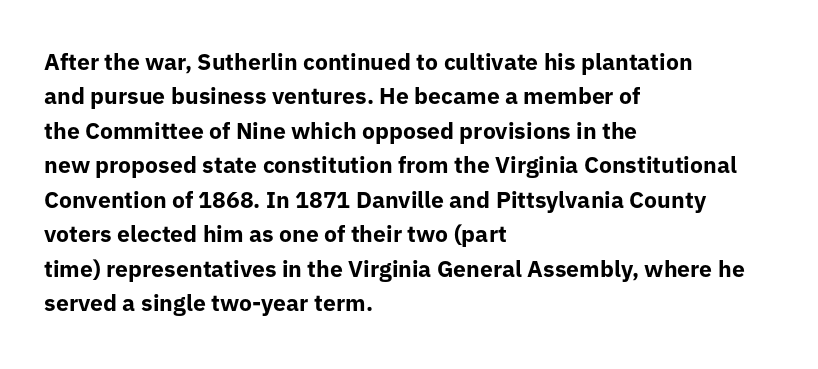
The image shows 23 px bold type, upright; set left-aligned, normal line spacing (1.5x), normal letter spacing, not underlined.
